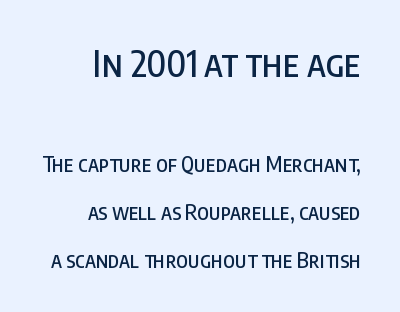
The image shows 36 px condensed sans-serif type, upright; set right-aligned, loose line spacing (2.28x), normal letter spacing, not underlined; the first (top) block is 1.71x larger; low stroke contrast and a large x-height.
